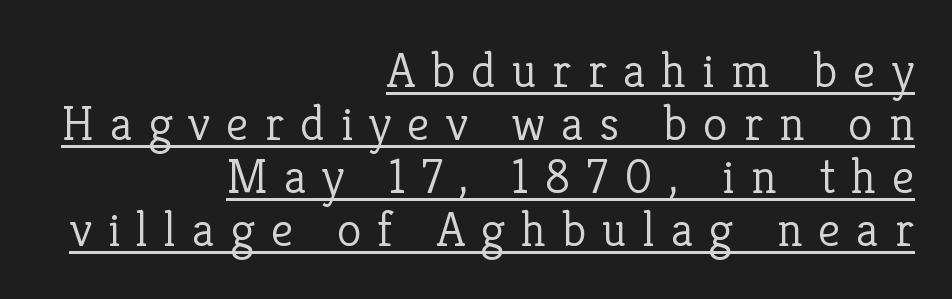
Ordinary non-slanted type is in use. Nothing heavy about these letters — not bold at all. Short and long lines alike share a common ending point at right. This rendering widens character spacing well past its baseline value. What decoration does the sample have? An underline.
